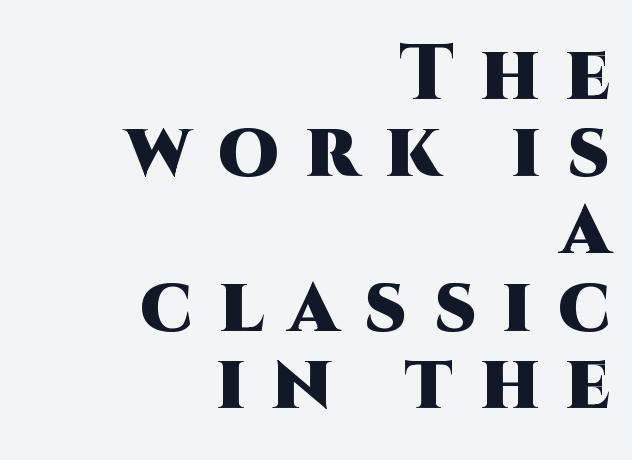
{"serif": "no", "italic": "no", "bold": "yes", "weight": "heavy", "width": "normal", "stroke_contrast": "high", "x_height": "large", "monospaced": "no", "underline": "no", "align": "right", "line_spacing": "tight", "line_spacing_ratio": 0.99, "letter_spacing": "wide", "letter_spacing_em": 0.34, "glyph_px": 78}
